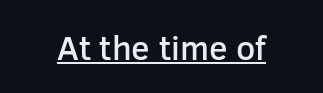
{"serif": "no", "italic": "no", "bold": "semi", "weight": "semibold", "width": "normal", "stroke_contrast": "low", "x_height": "medium", "monospaced": "no", "underline": "yes", "letter_spacing": "normal", "letter_spacing_em": 0.0, "glyph_px": 34}
